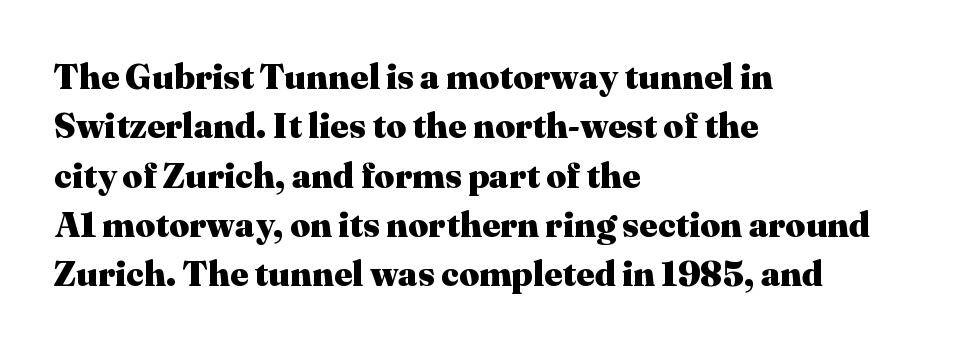
{"serif": "yes", "italic": "no", "bold": "yes", "weight": "heavy", "width": "normal", "stroke_contrast": "medium", "x_height": "medium", "monospaced": "no", "underline": "no", "align": "left", "line_spacing": "normal", "line_spacing_ratio": 1.41, "letter_spacing": "normal", "letter_spacing_em": 0.0, "glyph_px": 35}
